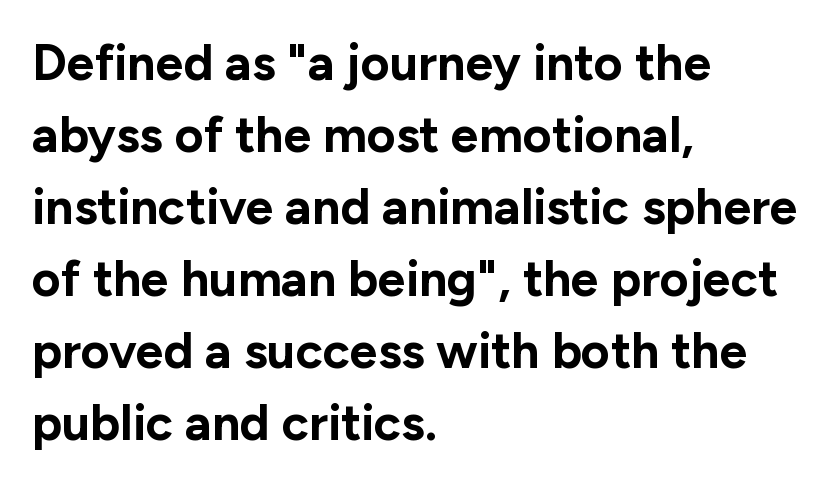
The image shows 50 px bold sans-serif type, upright; set left-aligned, normal line spacing (1.44x), normal letter spacing, not underlined; low stroke contrast and a medium x-height.
